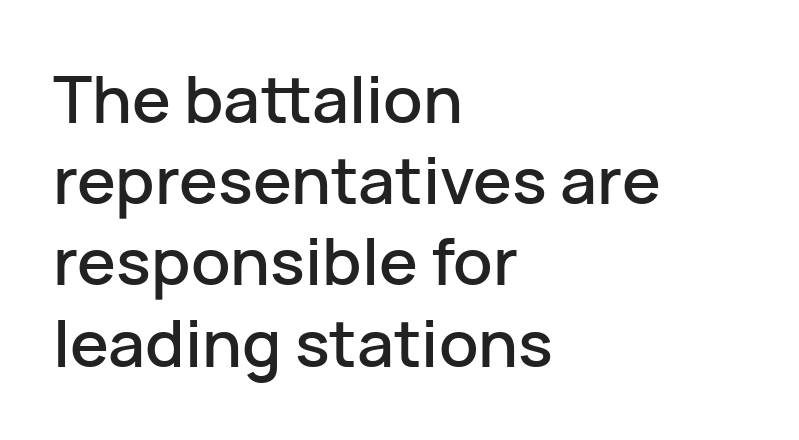
Q: Is the text italic (slanted)? A: No, it is upright.
Q: Is the typeface a serif or a sans-serif typeface? A: Sans-serif.
Q: Is the text underlined? A: No.
Q: How is the paragraph aligned? A: Left-aligned.
Q: Is the spacing between letters normal or unusually wide? A: Normal.
Q: Is the spacing between lines tight, normal or loose? A: Normal.
Q: Width (condensed, normal, or wide)? A: Normal.
Q: Stroke contrast? A: Low.
Q: x-height? A: Medium.
Q: Monospaced? A: No.
